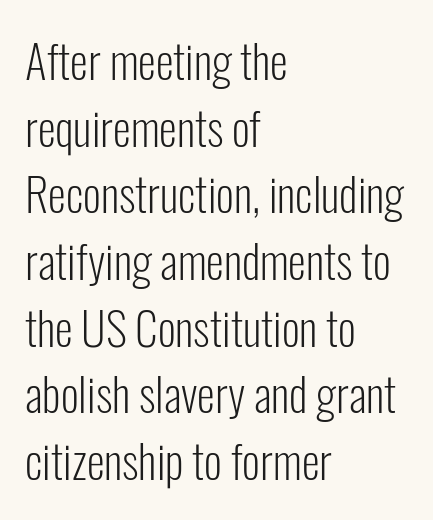
The image shows 46 px light, condensed sans-serif type, upright; set left-aligned, normal line spacing (1.45x), normal letter spacing, not underlined; low stroke contrast and a medium x-height.
